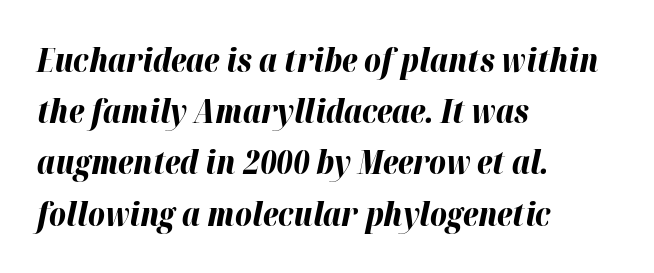
{"italic": "yes", "lean": "right", "slant_degrees": 12, "bold": "yes", "weight": "bold", "width": "normal", "stroke_contrast": "high", "x_height": "medium", "monospaced": "no", "underline": "no", "align": "left", "line_spacing": "normal", "line_spacing_ratio": 1.6, "letter_spacing": "normal", "letter_spacing_em": 0.0, "glyph_px": 32}
